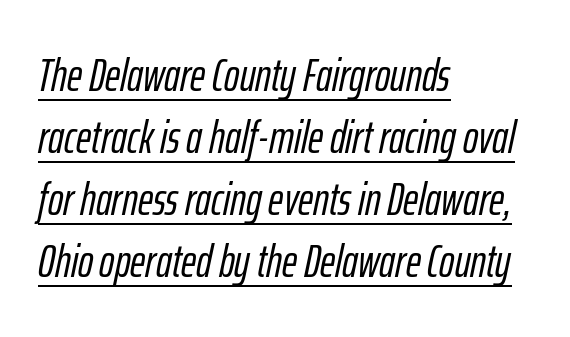
A classic flush-left, rag-right setting is used for this passage. In terms of posture, this sample is oblique. The designer left line spacing at the default. Words appear dense and cohesive because spacing is normal. Do the characters align in a grid? No, the font is proportional. Notice how a bar underscores the lettering throughout.
